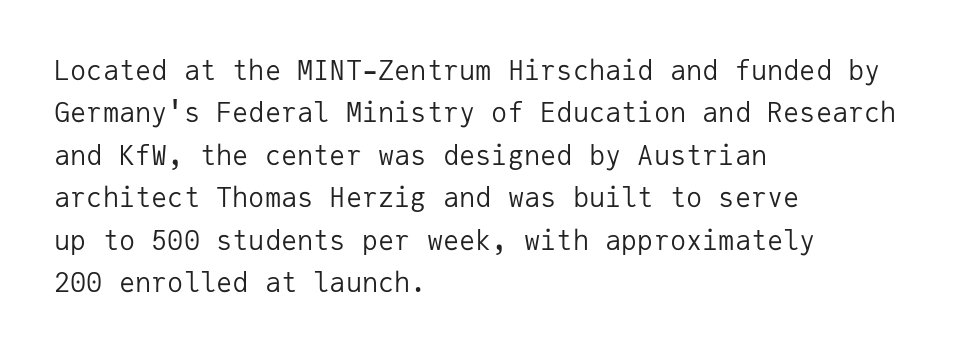
The image shows 27 px text type, upright; set left-aligned, normal line spacing (1.57x), normal letter spacing, not underlined.
